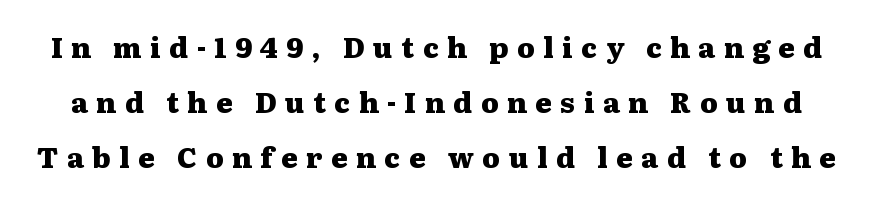
Q: Is the text bold? A: Yes.
Q: Is the text italic (slanted)? A: No, it is upright.
Q: Is the typeface a serif or a sans-serif typeface? A: Serif.
Q: Is the text underlined? A: No.
Q: Is the spacing between letters normal or unusually wide? A: Unusually wide.
Q: Is the spacing between lines tight, normal or loose? A: Loose.
Q: Width (condensed, normal, or wide)? A: Wide.
Q: Stroke contrast? A: Medium.
Q: x-height? A: Medium.
Q: Monospaced? A: No.
